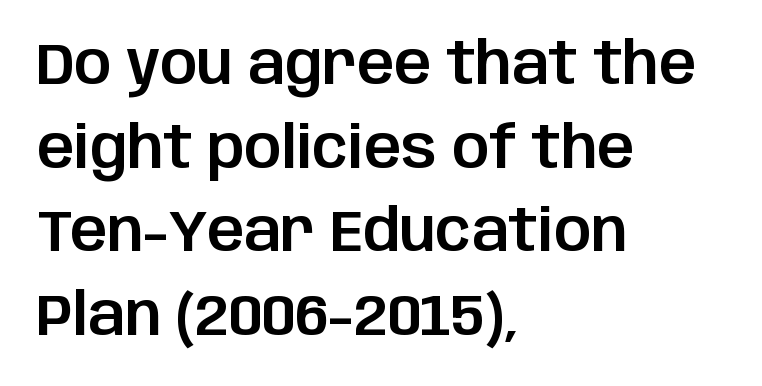
Q: Is the text italic (slanted)? A: No, it is upright.
Q: Is the typeface a serif or a sans-serif typeface? A: Sans-serif.
Q: Is the text underlined? A: No.
Q: How is the paragraph aligned? A: Left-aligned.
Q: Is the spacing between letters normal or unusually wide? A: Normal.
Q: Is the spacing between lines tight, normal or loose? A: Normal.
Q: Width (condensed, normal, or wide)? A: Normal.
Q: Stroke contrast? A: Low.
Q: x-height? A: Large.
Q: Monospaced? A: No.
